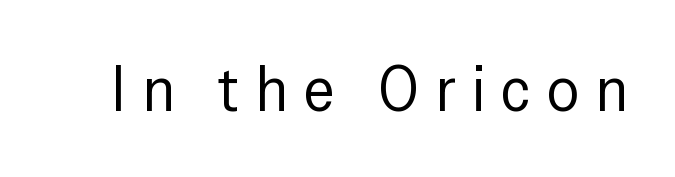
The image shows 64 px regular-weight, condensed sans-serif type, upright; set unusually wide letter spacing (+0.25 em), not underlined; low stroke contrast and a medium x-height.
